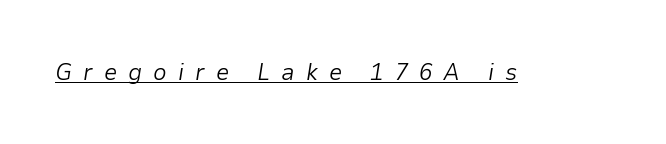
The image shows 24 px text type, italic (leaning right); set unusually wide letter spacing (+0.46 em), underlined.
